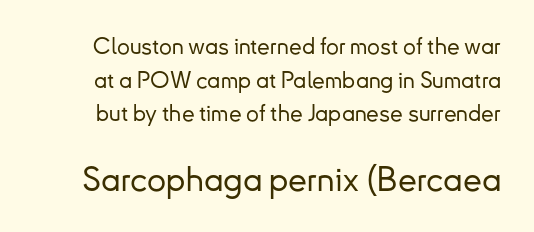
{"serif": "no", "italic": "no", "width": "normal", "stroke_contrast": "low", "x_height": "small", "monospaced": "no", "underline": "no", "line_spacing": "normal", "line_spacing_ratio": 1.46, "letter_spacing": "normal", "letter_spacing_em": 0.0, "larger_block": "second", "size_ratio": 1.48, "glyph_px": 34}
